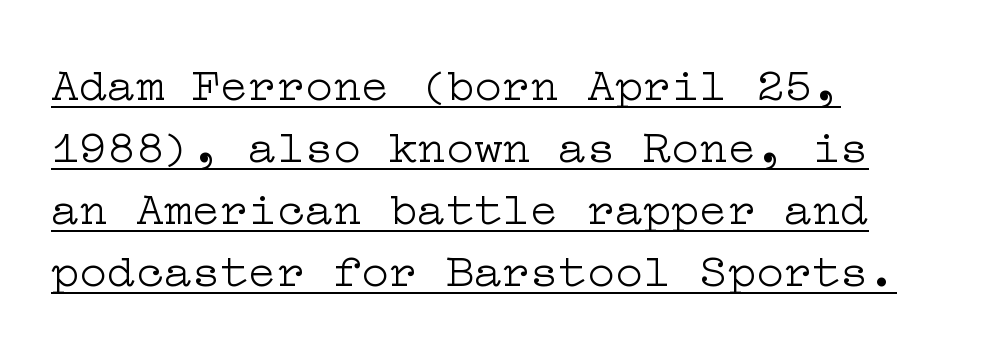
The image shows 47 px light, wide serif type, upright; set left-aligned, normal line spacing (1.32x), normal letter spacing, underlined; low stroke contrast and a medium x-height.
